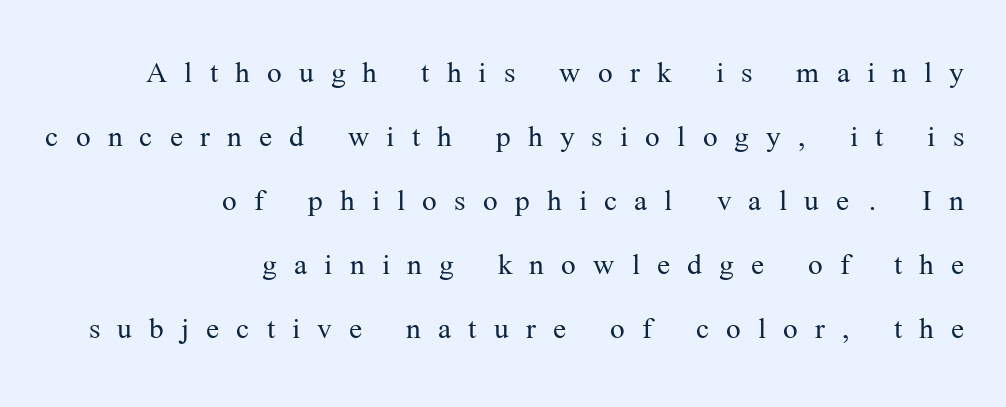
{"serif": "yes", "italic": "no", "bold": "no", "weight": "light", "width": "normal", "stroke_contrast": "medium", "x_height": "medium", "monospaced": "no", "underline": "no", "align": "right", "line_spacing": "normal", "line_spacing_ratio": 1.64, "letter_spacing": "wide", "letter_spacing_em": 0.44, "glyph_px": 39}
